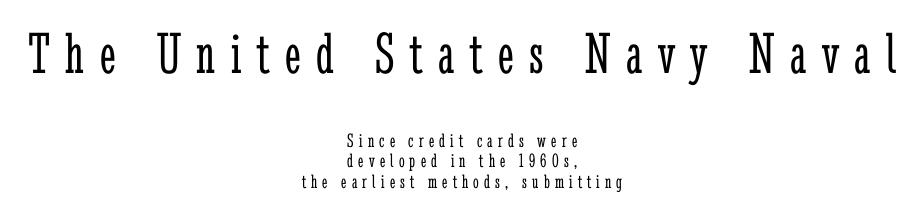
Q: Is the text bold? A: No.
Q: Is the text italic (slanted)? A: No, it is upright.
Q: Is the typeface a serif or a sans-serif typeface? A: Serif.
Q: Is the text underlined? A: No.
Q: How is the paragraph aligned? A: Centered.
Q: Is the spacing between letters normal or unusually wide? A: Unusually wide.
Q: Is the spacing between lines tight, normal or loose? A: Tight.
Q: Which block of text is set in a larger size, the first (top) or the second (bottom)? A: The first (top) one.
Q: Width (condensed, normal, or wide)? A: Condensed.
Q: Stroke contrast? A: Low.
Q: x-height? A: Medium.
Q: Monospaced? A: No.
